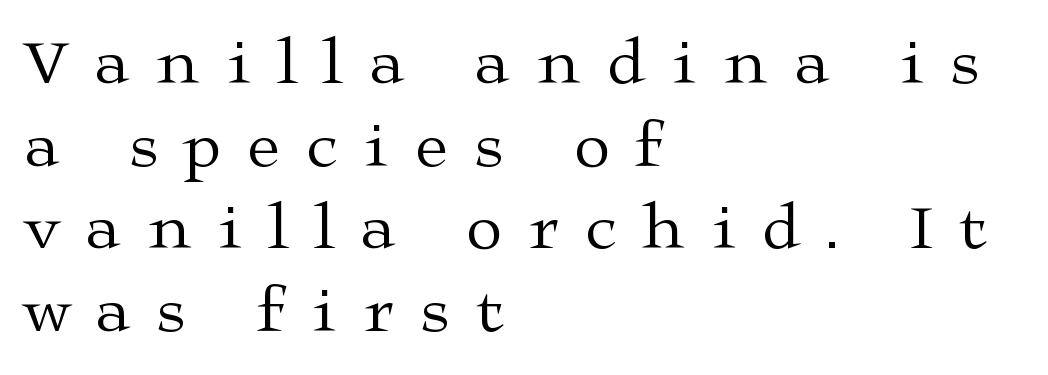
This sample has the flowing, uneven cadence of proportional lettering. Summary of weight: not heavy and not bold. The strip under each line holds only bare page. Caption: multi-line text, flush left, ragged right.
